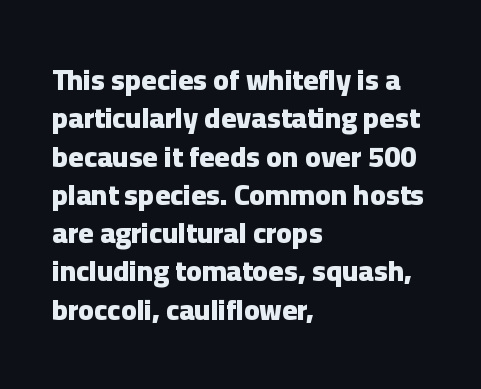
Q: Is the text bold? A: Yes.
Q: Is the text italic (slanted)? A: No, it is upright.
Q: Is the typeface a serif or a sans-serif typeface? A: Sans-serif.
Q: Is the text underlined? A: No.
Q: How is the paragraph aligned? A: Left-aligned.
Q: Is the spacing between letters normal or unusually wide? A: Normal.
Q: Is the spacing between lines tight, normal or loose? A: Normal.
Q: Width (condensed, normal, or wide)? A: Normal.
Q: Stroke contrast? A: Low.
Q: x-height? A: Medium.
Q: Monospaced? A: No.
